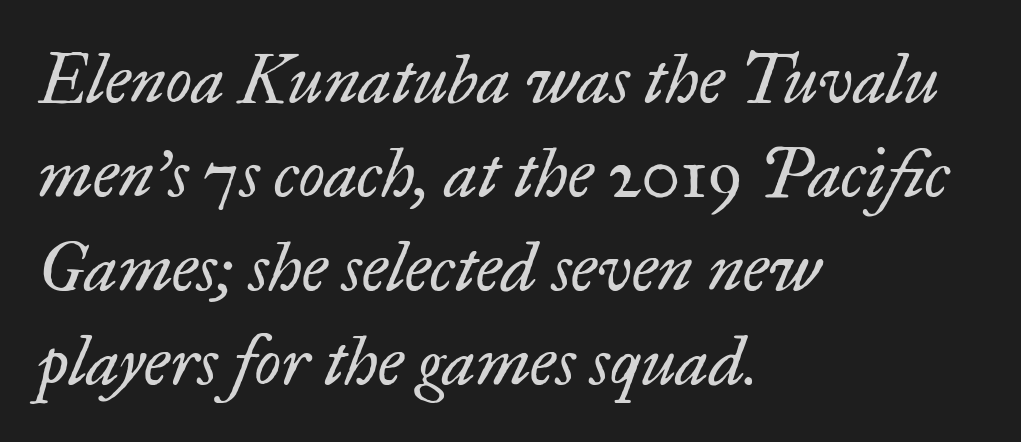
Is this a fixed-width face? No — the glyphs have proportional, varying widths. Letterform terminals end in serifs throughout the passage. Spacing between characters is what you'd get straight out of the box. Does the leading feel generous? No, just average.
